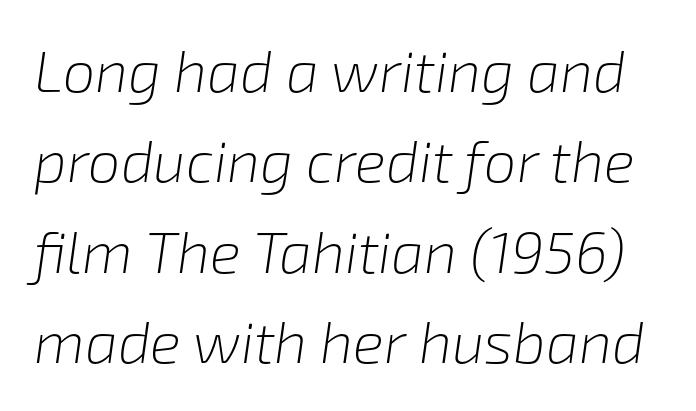
The image shows 58 px light type, italic (leaning right); set normal line spacing (1.56x), normal letter spacing, not underlined; low stroke contrast and a medium x-height.
